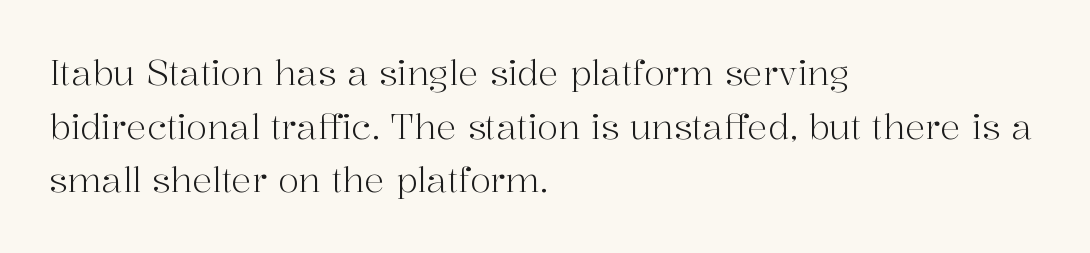
Q: Is the text bold? A: No.
Q: Is the text italic (slanted)? A: No, it is upright.
Q: Is the typeface a serif or a sans-serif typeface? A: Serif.
Q: Is the text underlined? A: No.
Q: How is the paragraph aligned? A: Left-aligned.
Q: Is the spacing between letters normal or unusually wide? A: Normal.
Q: Is the spacing between lines tight, normal or loose? A: Normal.
Q: Width (condensed, normal, or wide)? A: Normal.
Q: Stroke contrast? A: High.
Q: x-height? A: Medium.
Q: Monospaced? A: No.
